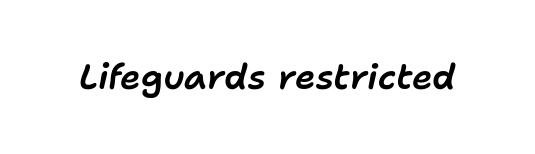
{"italic": "yes", "lean": "right", "slant_degrees": 11, "width": "normal", "stroke_contrast": "low", "x_height": "medium", "monospaced": "no", "underline": "no", "letter_spacing": "normal", "letter_spacing_em": 0.0, "glyph_px": 35}
